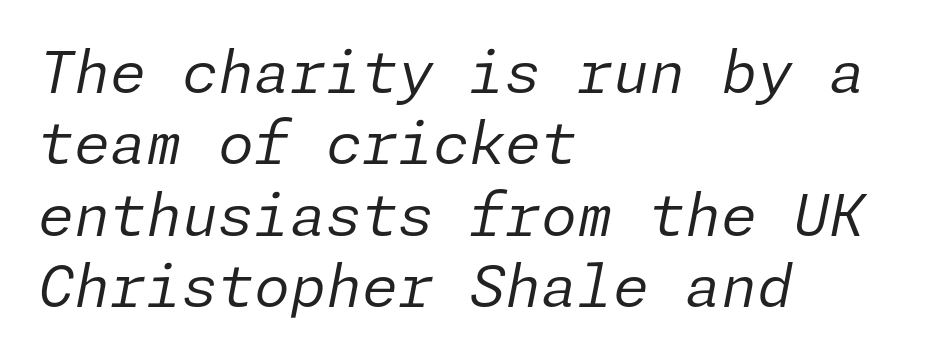
{"italic": "yes", "lean": "right", "slant_degrees": 11, "bold": "no", "weight": "regular", "width": "normal", "stroke_contrast": "low", "x_height": "medium", "underline": "no", "align": "left", "line_spacing_ratio": 1.23, "letter_spacing": "normal", "letter_spacing_em": 0.0, "glyph_px": 58}
